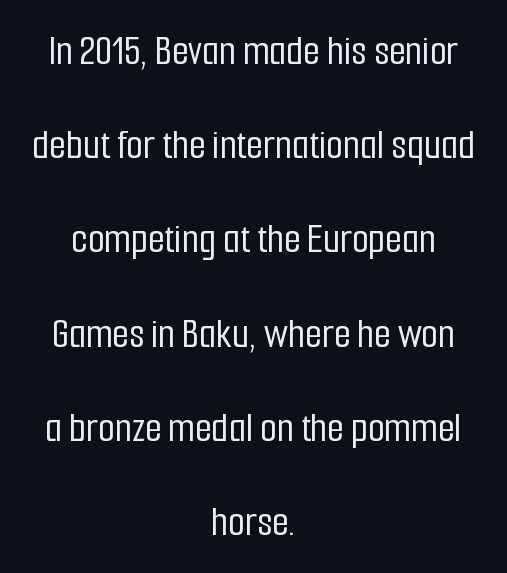
The image shows 43 px condensed sans-serif type, upright; set centered, loose line spacing (2.19x), normal letter spacing, not underlined; low stroke contrast and a medium x-height.
